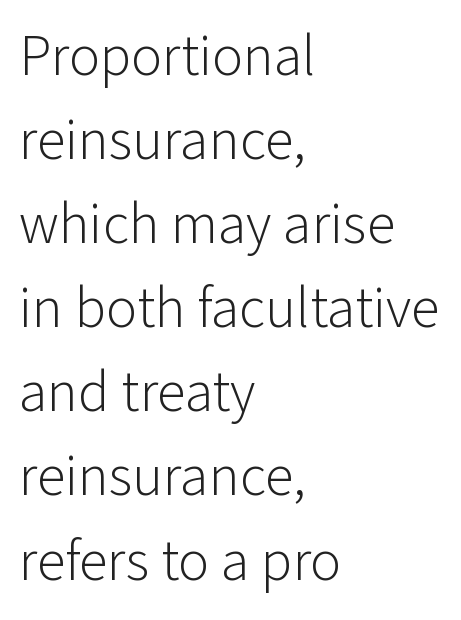
Q: Is the text bold? A: No.
Q: Is the text italic (slanted)? A: No, it is upright.
Q: Is the typeface a serif or a sans-serif typeface? A: Sans-serif.
Q: Is the text underlined? A: No.
Q: How is the paragraph aligned? A: Left-aligned.
Q: Is the spacing between letters normal or unusually wide? A: Normal.
Q: Is the spacing between lines tight, normal or loose? A: Normal.
Q: Width (condensed, normal, or wide)? A: Normal.
Q: Stroke contrast? A: Low.
Q: x-height? A: Medium.
Q: Monospaced? A: No.
